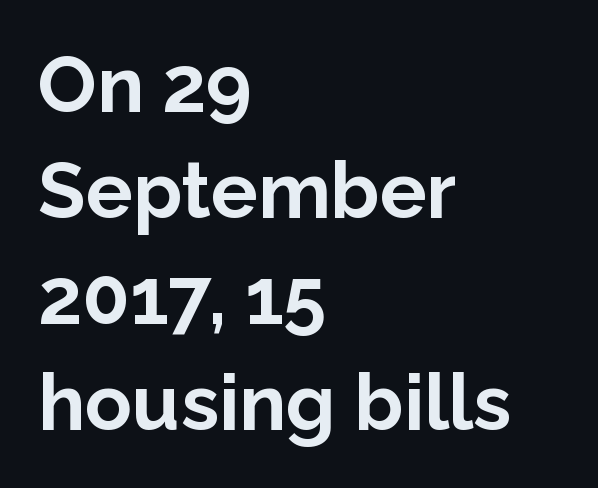
Q: Is the text bold? A: Yes.
Q: Is the text italic (slanted)? A: No, it is upright.
Q: Is the typeface a serif or a sans-serif typeface? A: Sans-serif.
Q: Is the text underlined? A: No.
Q: How is the paragraph aligned? A: Left-aligned.
Q: Is the spacing between letters normal or unusually wide? A: Normal.
Q: Is the spacing between lines tight, normal or loose? A: Normal.
Q: Width (condensed, normal, or wide)? A: Normal.
Q: Stroke contrast? A: Low.
Q: x-height? A: Medium.
Q: Monospaced? A: No.
